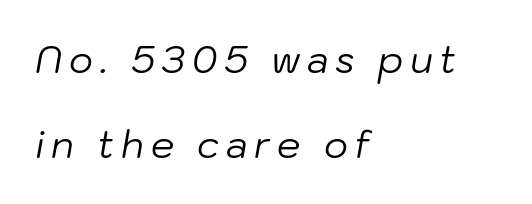
The image shows 37 px regular-weight type, italic (leaning right); set left-aligned, loose line spacing (2.29x), not underlined; low stroke contrast and a medium x-height.
